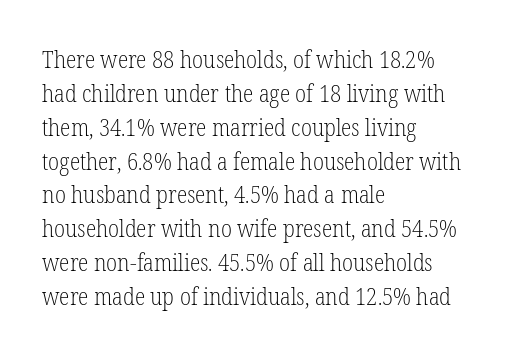
{"italic": "no", "bold": "no", "underline": "no", "align": "left", "line_spacing": "normal", "line_spacing_ratio": 1.41, "letter_spacing": "normal", "letter_spacing_em": 0.0, "glyph_px": 24}
